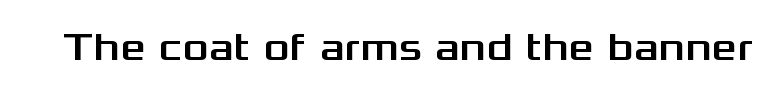
{"serif": "no", "italic": "no", "width": "wide", "stroke_contrast": "medium", "x_height": "medium", "monospaced": "no", "underline": "no", "letter_spacing": "normal", "letter_spacing_em": 0.0, "glyph_px": 40}
